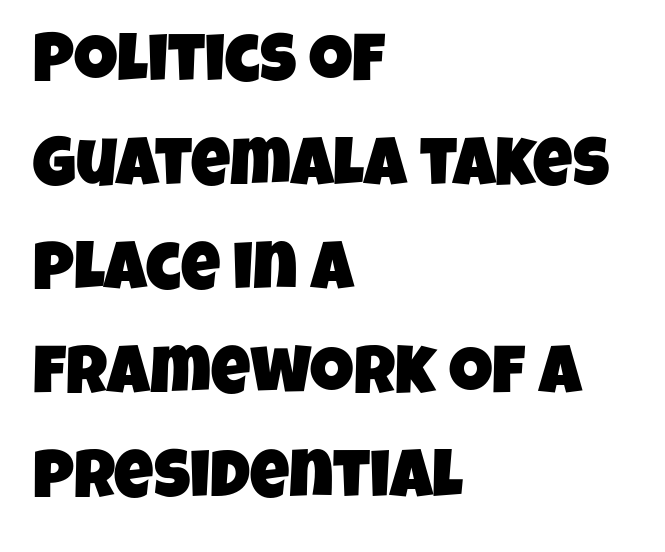
{"serif": "no", "width": "condensed", "stroke_contrast": "low", "x_height": "large", "monospaced": "no", "underline": "no", "align": "left", "line_spacing": "normal", "line_spacing_ratio": 1.53, "letter_spacing": "normal", "letter_spacing_em": 0.0, "glyph_px": 68}
